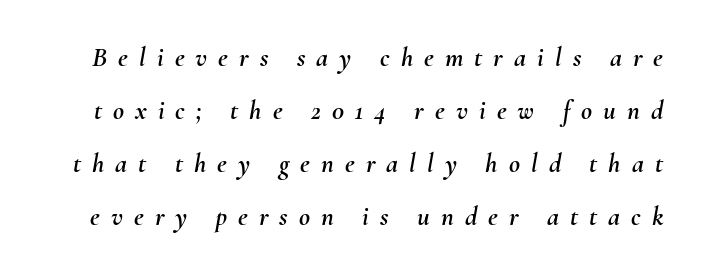
{"italic": "yes", "lean": "right", "slant_degrees": 10, "underline": "no", "line_spacing": "loose", "line_spacing_ratio": 1.96, "letter_spacing": "wide", "letter_spacing_em": 0.41, "glyph_px": 27}
